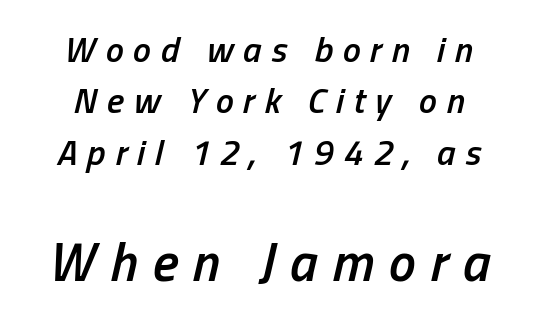
{"italic": "yes", "lean": "right", "slant_degrees": 13, "bold": "semi", "weight": "semibold", "width": "condensed", "stroke_contrast": "low", "x_height": "medium", "monospaced": "no", "underline": "no", "align": "center", "line_spacing": "normal", "line_spacing_ratio": 1.43, "letter_spacing": "wide", "letter_spacing_em": 0.27, "larger_block": "second", "size_ratio": 1.5, "glyph_px": 54}
